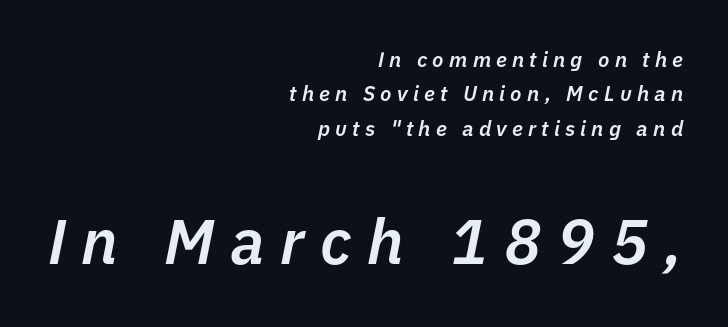
{"italic": "yes", "lean": "right", "slant_degrees": 11, "bold": "semi", "weight": "semibold", "width": "normal", "stroke_contrast": "low", "x_height": "medium", "monospaced": "no", "underline": "no", "align": "right", "line_spacing": "normal", "line_spacing_ratio": 1.64, "letter_spacing": "wide", "letter_spacing_em": 0.25, "larger_block": "second", "size_ratio": 3.0, "glyph_px": 63}
